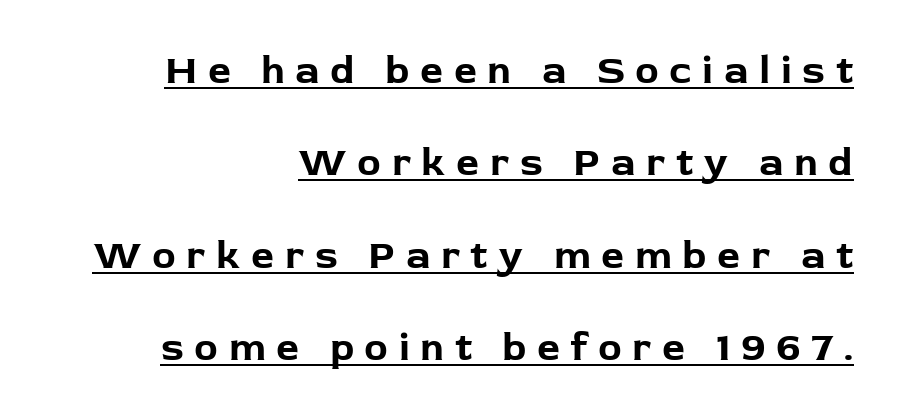
The image shows 40 px bold sans-serif type, upright; set right-aligned, loose line spacing (2.31x), unusually wide letter spacing (+0.26 em), underlined; low stroke contrast and a medium x-height.
